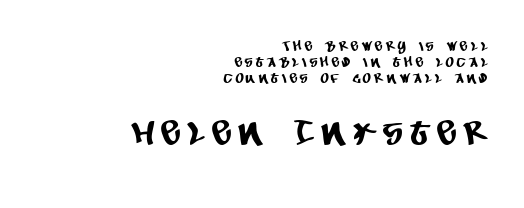
The image shows 35 px condensed sans-serif type; set right-aligned, tight line spacing (1.13x), unusually wide letter spacing (+0.25 em), not underlined; the second (bottom) block is 2.5x larger; low stroke contrast and a large x-height.
